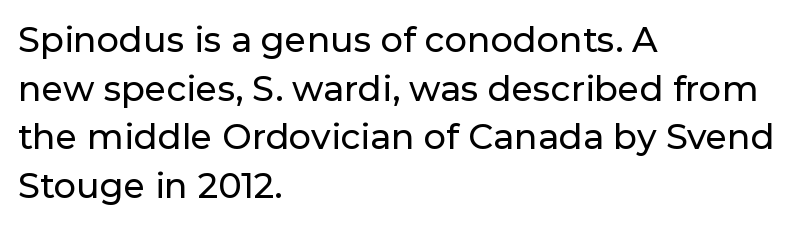
The image shows 35 px sans-serif type, upright; set left-aligned, normal line spacing (1.39x), normal letter spacing, not underlined; low stroke contrast and a medium x-height.
